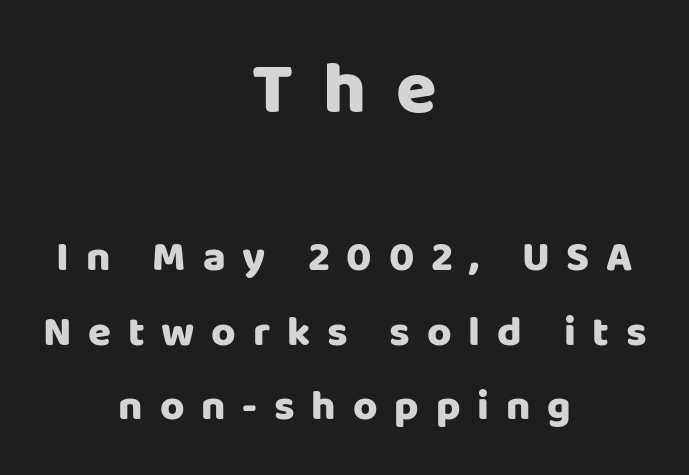
Q: Is the text bold? A: Yes.
Q: Is the text italic (slanted)? A: No, it is upright.
Q: Is the typeface a serif or a sans-serif typeface? A: Sans-serif.
Q: Is the text underlined? A: No.
Q: How is the paragraph aligned? A: Centered.
Q: Is the spacing between letters normal or unusually wide? A: Unusually wide.
Q: Which block of text is set in a larger size, the first (top) or the second (bottom)? A: The first (top) one.
Q: Width (condensed, normal, or wide)? A: Normal.
Q: Stroke contrast? A: Low.
Q: x-height? A: Large.
Q: Monospaced? A: No.
